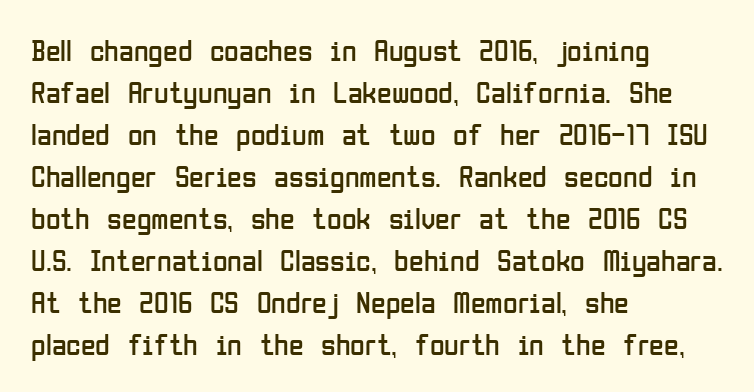
The image shows 30 px regular-weight, condensed sans-serif type, upright; set left-aligned, normal line spacing (1.4x), normal letter spacing, not underlined; low stroke contrast and a medium x-height.
